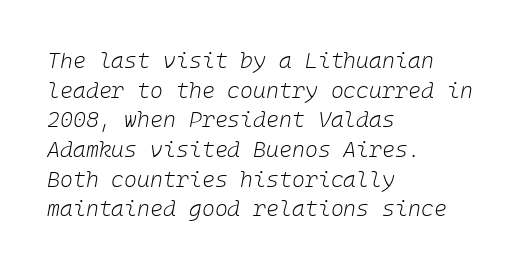
The image shows 22 px text type, italic (leaning right); set left-aligned, normal line spacing (1.35x), normal letter spacing, not underlined.
